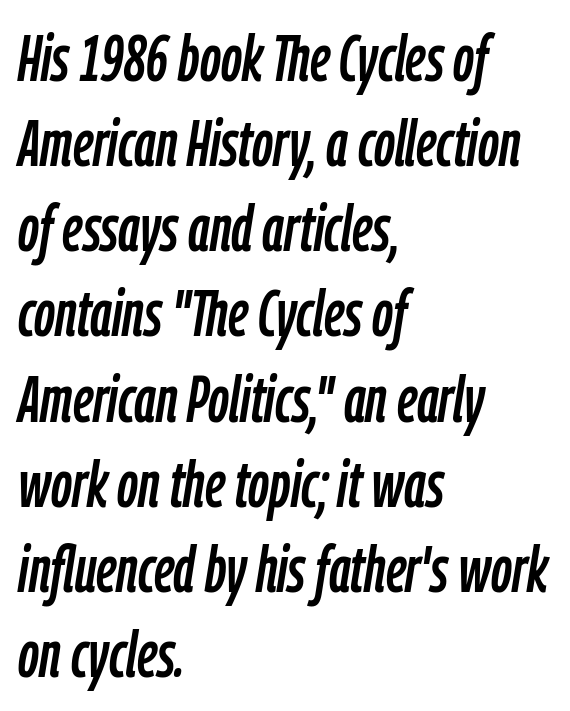
Q: Is the text italic (slanted)? A: Yes, it leans right by about 9 degrees.
Q: Is the text underlined? A: No.
Q: How is the paragraph aligned? A: Left-aligned.
Q: Is the spacing between letters normal or unusually wide? A: Normal.
Q: Is the spacing between lines tight, normal or loose? A: Normal.
Q: Width (condensed, normal, or wide)? A: Condensed.
Q: Stroke contrast? A: Low.
Q: x-height? A: Medium.
Q: Monospaced? A: No.
